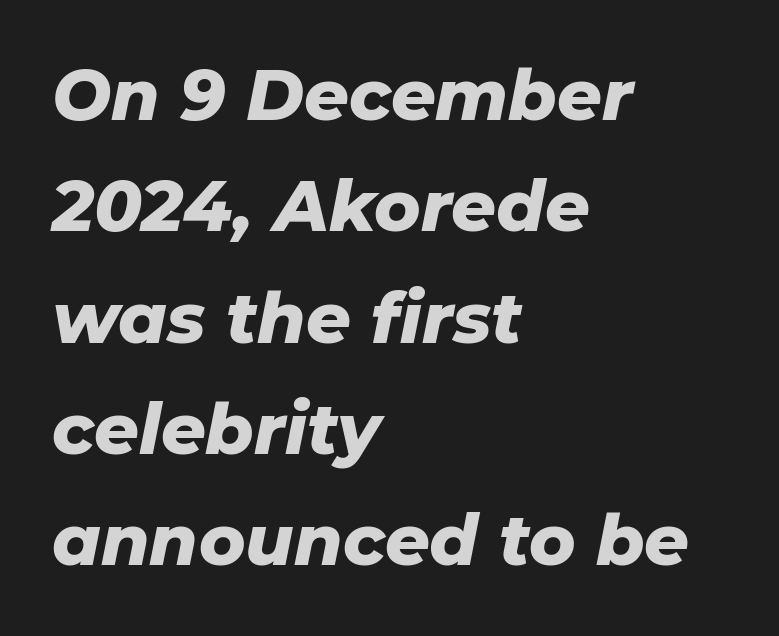
Q: Is the text bold? A: Yes.
Q: Is the text italic (slanted)? A: Yes, it leans right by about 11 degrees.
Q: Is the text underlined? A: No.
Q: How is the paragraph aligned? A: Left-aligned.
Q: Is the spacing between letters normal or unusually wide? A: Normal.
Q: Is the spacing between lines tight, normal or loose? A: Normal.
Q: Width (condensed, normal, or wide)? A: Normal.
Q: Stroke contrast? A: Low.
Q: x-height? A: Medium.
Q: Monospaced? A: No.
